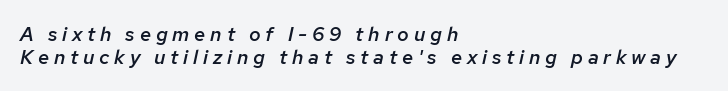
{"italic": "yes", "lean": "right", "slant_degrees": 12, "bold": "semi", "underline": "no", "align": "left", "line_spacing": "tight", "line_spacing_ratio": 1.14, "letter_spacing": "wide", "letter_spacing_em": 0.24, "glyph_px": 20}
